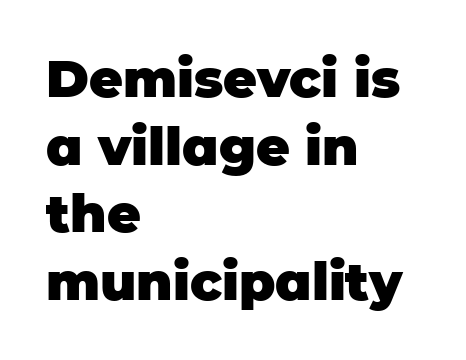
{"serif": "no", "italic": "no", "bold": "yes", "weight": "heavy", "width": "normal", "stroke_contrast": "low", "x_height": "large", "monospaced": "no", "underline": "no", "align": "left", "line_spacing": "normal", "line_spacing_ratio": 1.3, "letter_spacing": "normal", "letter_spacing_em": 0.0, "glyph_px": 52}
